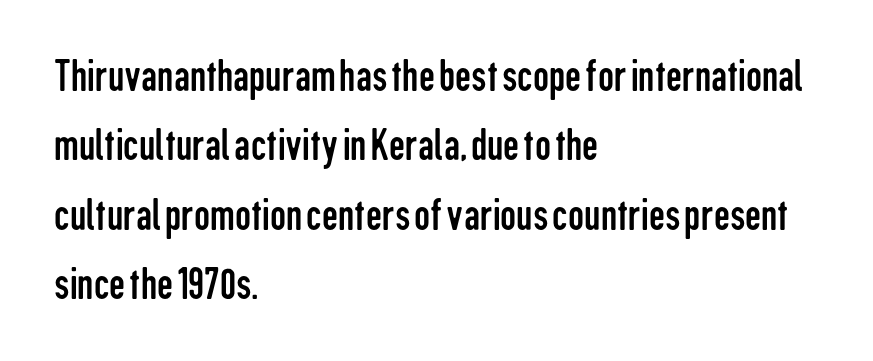
Each letter's strokes conclude bluntly, with no projecting serifs. These lines are rendered in a variable-pitch font. Is the letter spacing exaggerated? No — it looks like the ordinary default. Nobody drew a line under any word here.
